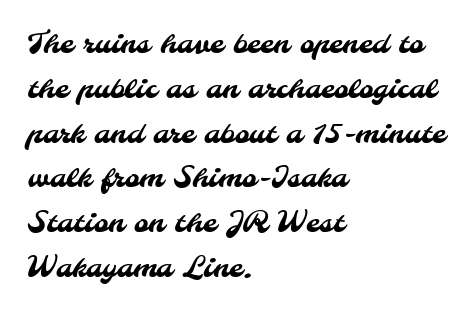
The strip under each line holds only bare page. Leading: standard. Words appear dense and cohesive because spacing is normal. A typesetter would call this proportional, since set widths differ per character.
